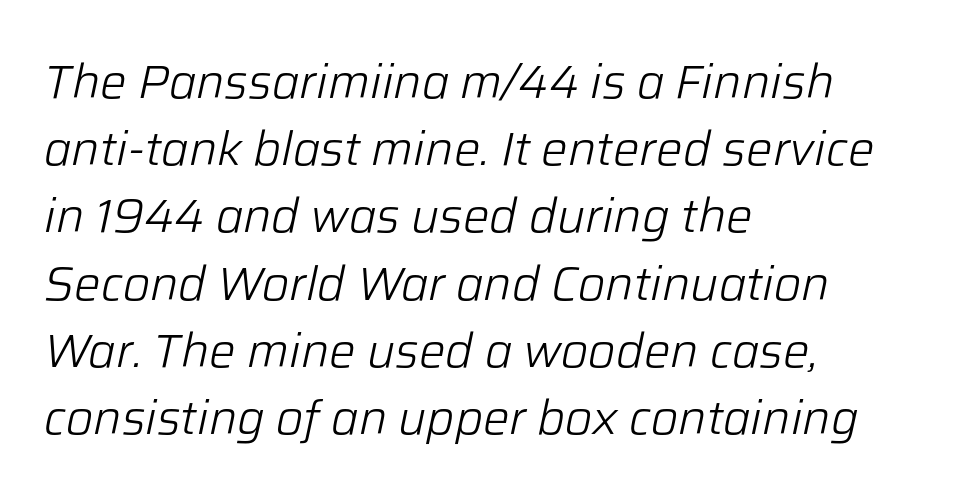
Each new line begins a customary step beneath the previous one. The passage shown has conventional tracking throughout. Horizontally, the lines are justified to the leading edge only. Think of a printed novel: that variable character pitch is what you see here. No chunkiness to these letters — they're not bold. Nobody drew a line under any word here.
